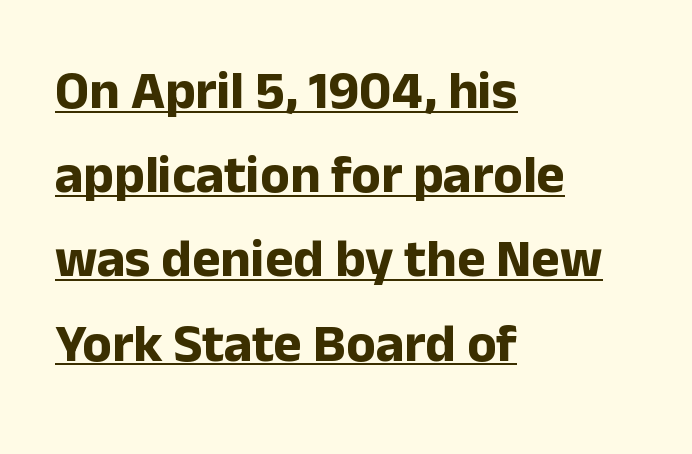
{"serif": "no", "italic": "no", "bold": "yes", "weight": "bold", "width": "normal", "stroke_contrast": "low", "x_height": "medium", "monospaced": "no", "underline": "yes", "align": "left", "line_spacing": "normal", "line_spacing_ratio": 1.56, "letter_spacing": "normal", "letter_spacing_em": 0.0, "glyph_px": 54}
